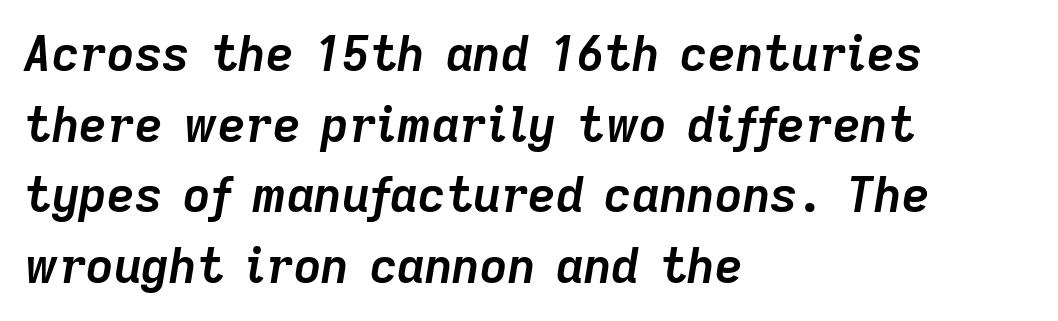
The image shows 48 px semibold type, italic (leaning right); set left-aligned, normal line spacing (1.47x), normal letter spacing, not underlined; low stroke contrast and a medium x-height.
